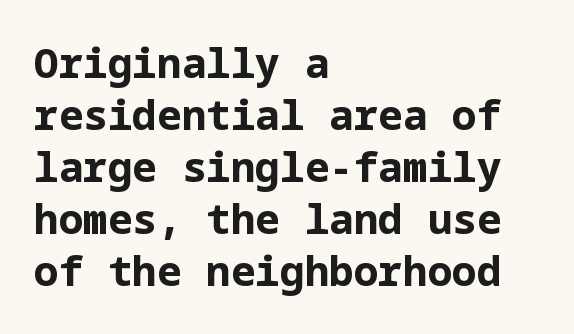
No word sits above an underline. Evenly set lines give the paragraph a standard silhouette. Does the type have serifs? No, each stem ends abruptly. Strokes here are thick enough to call this a true bold.
